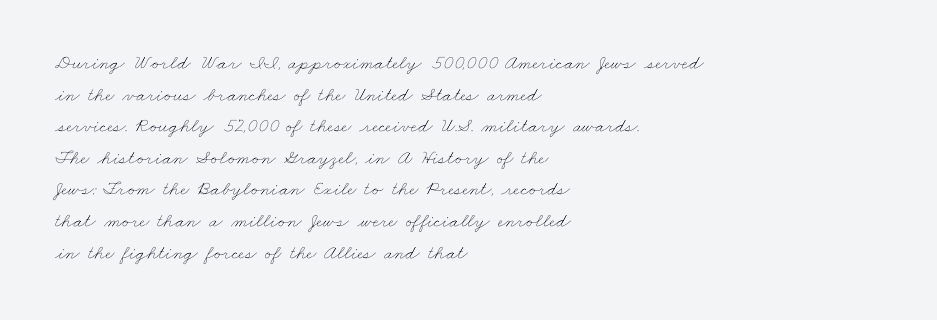
Q: Is the text bold? A: No.
Q: Is the text underlined? A: No.
Q: How is the paragraph aligned? A: Left-aligned.
Q: Is the spacing between letters normal or unusually wide? A: Normal.
Q: Is the spacing between lines tight, normal or loose? A: Normal.
